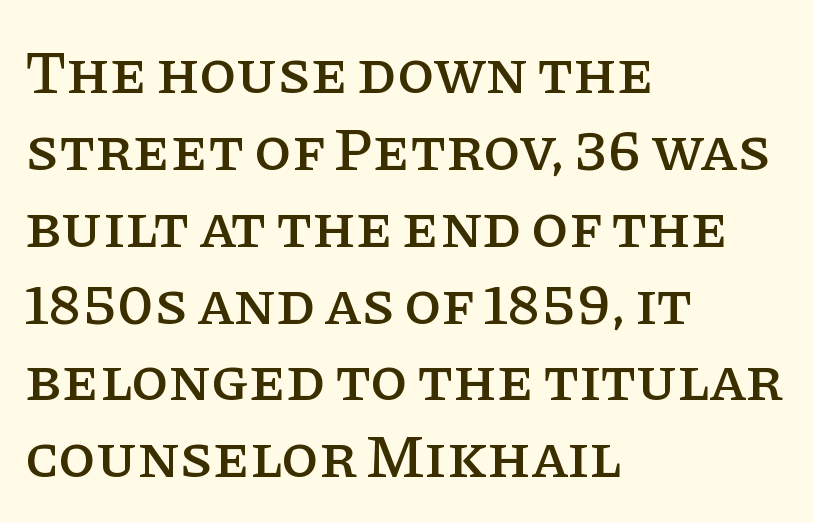
Q: Is the text italic (slanted)? A: No, it is upright.
Q: Is the typeface a serif or a sans-serif typeface? A: Serif.
Q: Is the text underlined? A: No.
Q: How is the paragraph aligned? A: Left-aligned.
Q: Is the spacing between letters normal or unusually wide? A: Normal.
Q: Is the spacing between lines tight, normal or loose? A: Normal.
Q: Width (condensed, normal, or wide)? A: Normal.
Q: Stroke contrast? A: Low.
Q: x-height? A: Large.
Q: Monospaced? A: No.
